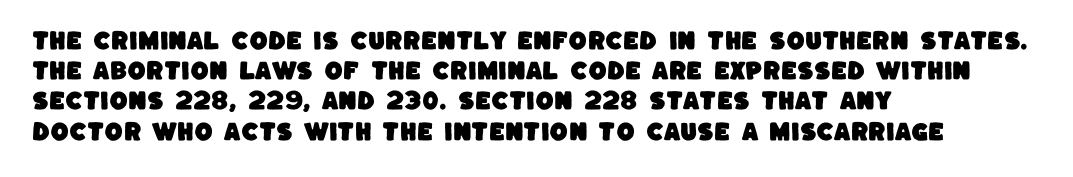
Lines of text with bare space underneath. A classic flush-left, rag-right setting is used for this passage. A typesetter would call this leading conventional body-copy spacing. This rendering leaves character spacing at its baseline value.
